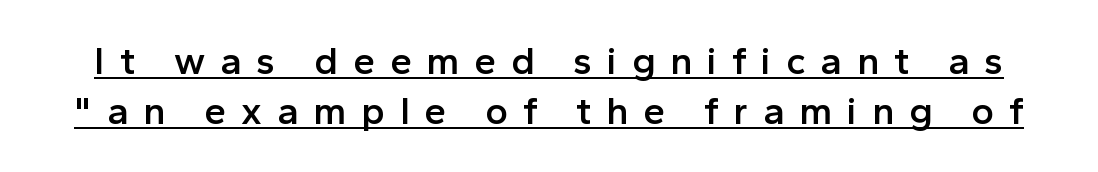
Note the varied advance widths — an 'i' is clearly narrower than an 'm'. Regarding serifs, this sample does without them. The passage shown stacks its lines at a standard gap. This is the regular roman posture of the typeface.
